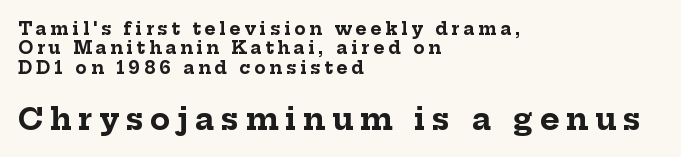
Visually, the bottom section dominates because its glyphs are scaled up. The tracking reads as deliberately expanded to a designer's eye. Leftover space on each line is placed entirely after the last word. The passage shown is emphatically bold.
